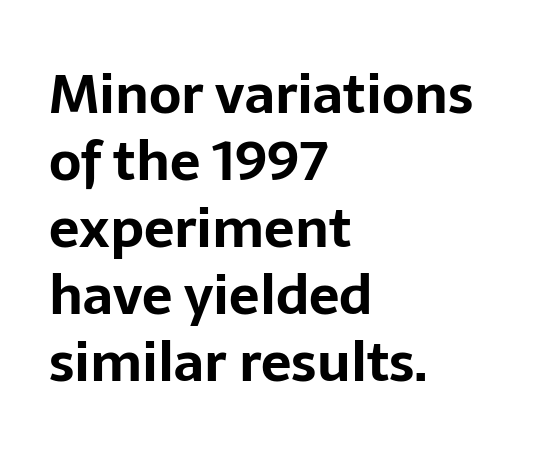
Is there any slant? The stems are plumb. A clean baseline with only descenders dipping below it. No feet cap the strokes, marking this as sans-serif type. A typesetter would call this proportional, since set widths differ per character. Words appear dense and cohesive because spacing is normal.
